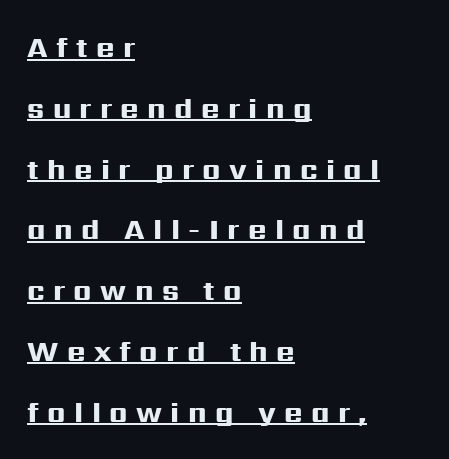
Q: Is the text bold? A: Yes.
Q: Is the text italic (slanted)? A: No, it is upright.
Q: Is the typeface a serif or a sans-serif typeface? A: Sans-serif.
Q: Is the text underlined? A: Yes.
Q: How is the paragraph aligned? A: Left-aligned.
Q: Is the spacing between letters normal or unusually wide? A: Unusually wide.
Q: Is the spacing between lines tight, normal or loose? A: Loose.
Q: Width (condensed, normal, or wide)? A: Wide.
Q: Stroke contrast? A: High.
Q: x-height? A: Medium.
Q: Monospaced? A: No.
